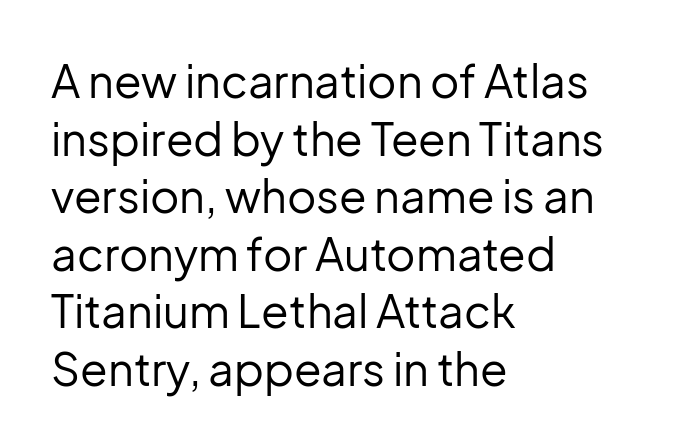
Q: Is the text bold? A: No.
Q: Is the text italic (slanted)? A: No, it is upright.
Q: Is the typeface a serif or a sans-serif typeface? A: Sans-serif.
Q: Is the text underlined? A: No.
Q: How is the paragraph aligned? A: Left-aligned.
Q: Is the spacing between letters normal or unusually wide? A: Normal.
Q: Is the spacing between lines tight, normal or loose? A: Normal.
Q: Width (condensed, normal, or wide)? A: Normal.
Q: Stroke contrast? A: Low.
Q: x-height? A: Medium.
Q: Monospaced? A: No.
